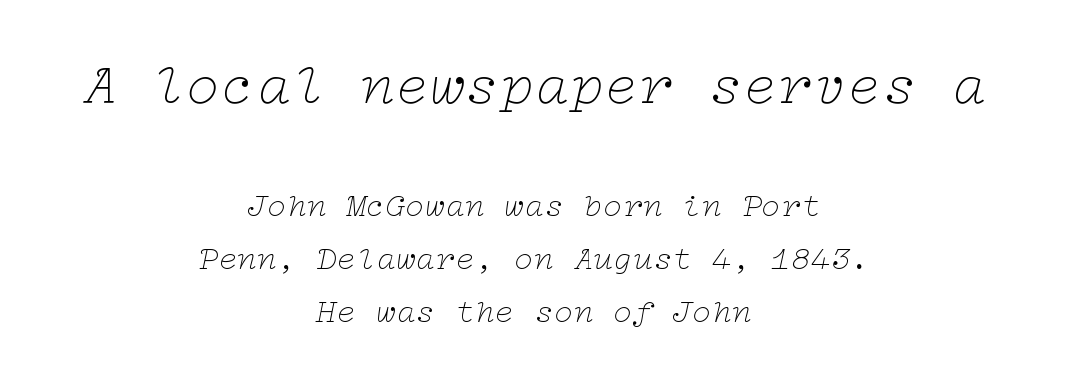
The image shows 58 px thin, wide serif type, italic (leaning right); set centered, normal line spacing (1.6x), normal letter spacing, not underlined; the first (top) block is 1.76x larger; low stroke contrast and a medium x-height.
